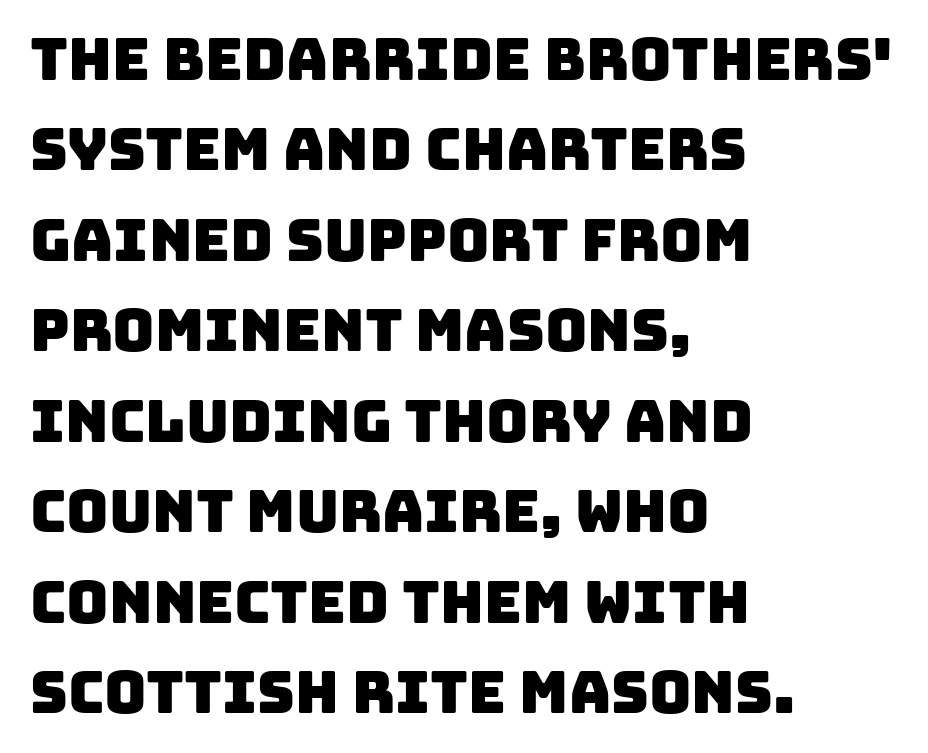
{"serif": "no", "width": "normal", "stroke_contrast": "low", "x_height": "large", "monospaced": "no", "underline": "no", "align": "left", "line_spacing": "normal", "line_spacing_ratio": 1.56, "letter_spacing": "normal", "letter_spacing_em": 0.0, "glyph_px": 58}
